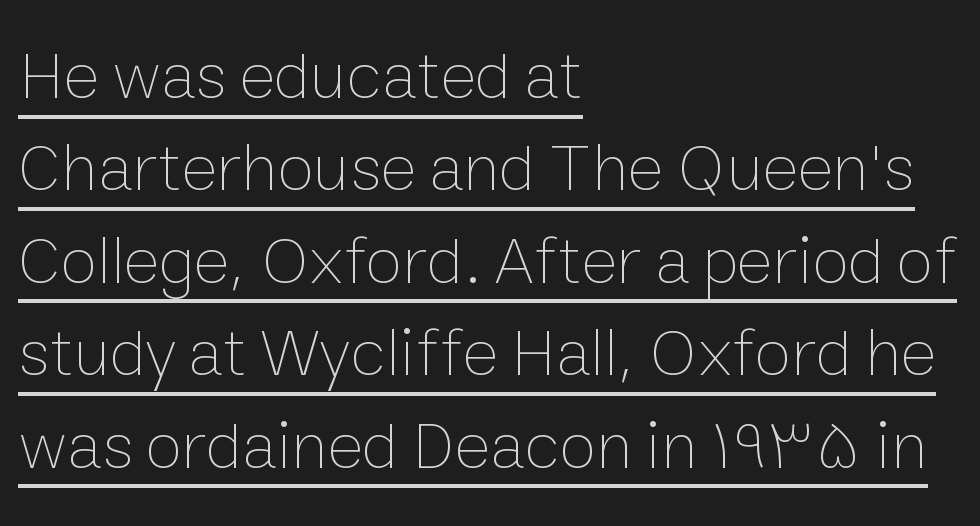
Weight: not bold — regular or lighter. Do the letters lean? They stand straight. Left-aligned paragraph, ragged on the right. Quick note: interline space is typical.
